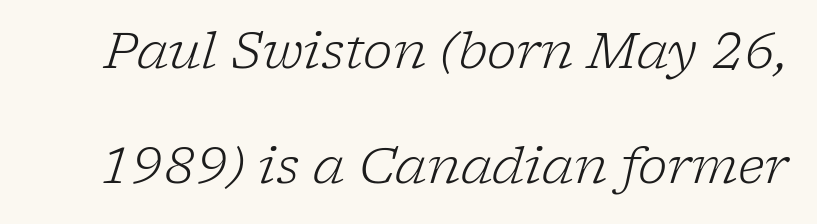
Q: Is the text bold? A: No.
Q: Is the text italic (slanted)? A: Yes, it leans right by about 17 degrees.
Q: Is the typeface a serif or a sans-serif typeface? A: Serif.
Q: Is the text underlined? A: No.
Q: Is the spacing between letters normal or unusually wide? A: Normal.
Q: Is the spacing between lines tight, normal or loose? A: Loose.
Q: Width (condensed, normal, or wide)? A: Normal.
Q: Stroke contrast? A: Low.
Q: x-height? A: Medium.
Q: Monospaced? A: No.
